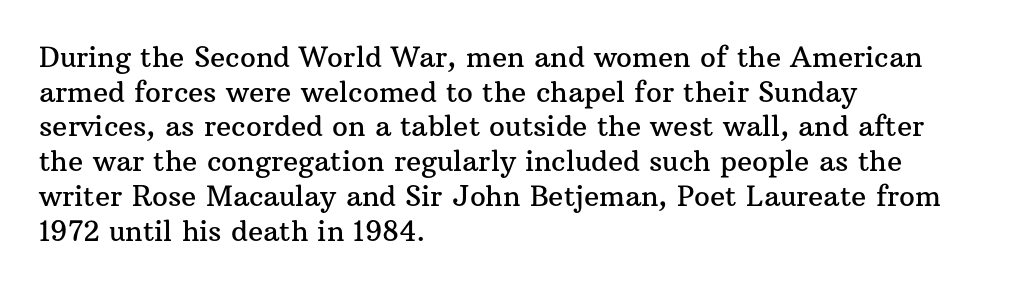
The image shows 28 px serif type, upright; set left-aligned, line spacing 1.24x, normal letter spacing, not underlined; medium stroke contrast and a medium x-height.
